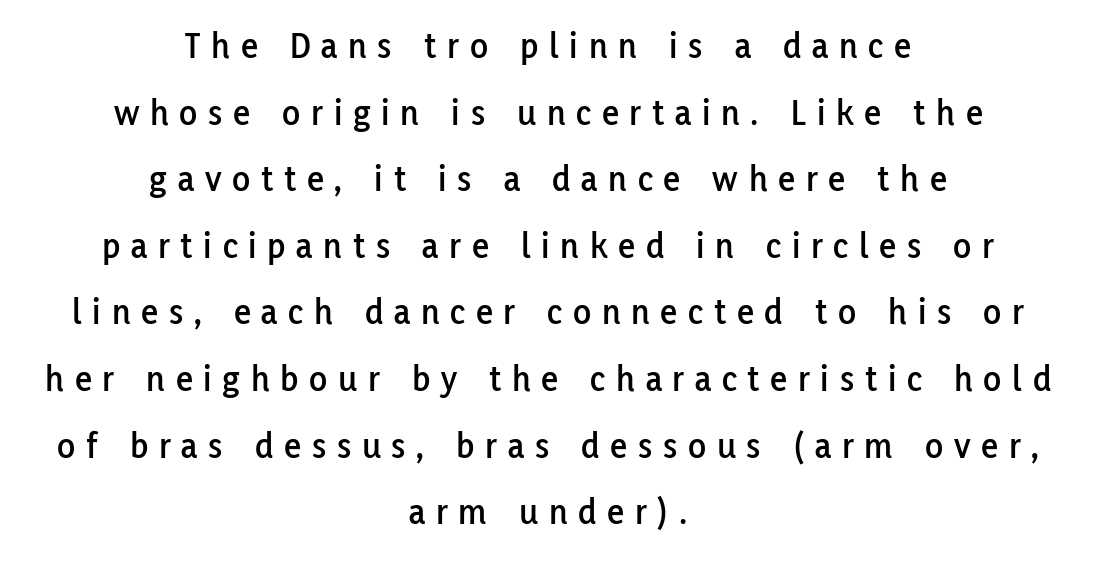
The image shows 37 px sans-serif type, upright; set centered, line spacing 1.8x, unusually wide letter spacing (+0.29 em), not underlined; low stroke contrast and a medium x-height.
